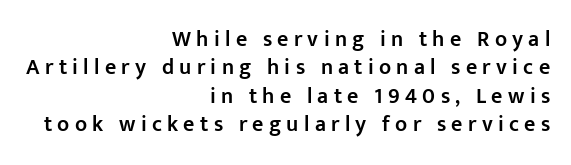
{"italic": "no", "bold": "semi", "underline": "no", "align": "right", "line_spacing": "normal", "line_spacing_ratio": 1.29, "letter_spacing": "wide", "letter_spacing_em": 0.24, "glyph_px": 22}
